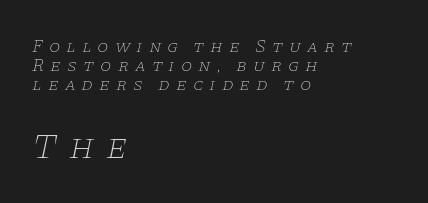
{"serif": "yes", "italic": "yes", "lean": "right", "slant_degrees": 11, "bold": "no", "weight": "thin", "width": "wide", "stroke_contrast": "low", "x_height": "large", "monospaced": "no", "underline": "no", "align": "left", "line_spacing": "tight", "line_spacing_ratio": 1.06, "letter_spacing": "wide", "letter_spacing_em": 0.33, "larger_block": "second", "size_ratio": 2.0, "glyph_px": 36}
